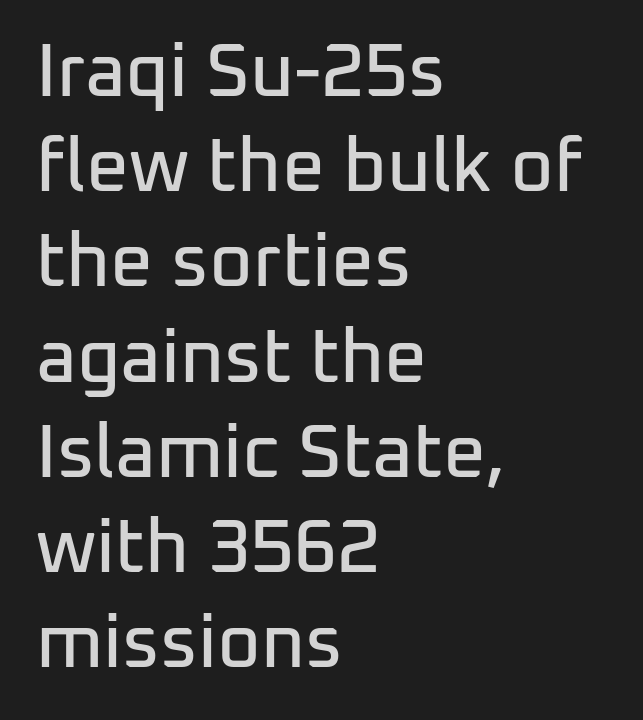
The image shows 75 px sans-serif type, upright; set left-aligned, normal line spacing (1.27x), normal letter spacing, not underlined; low stroke contrast and a medium x-height.
